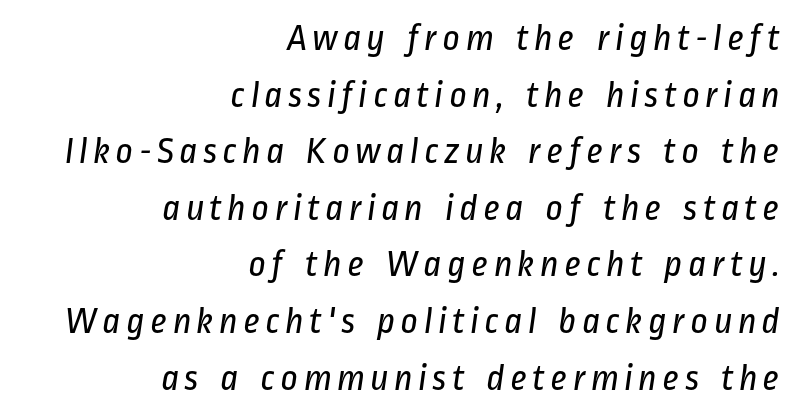
Q: Is the text bold? A: No.
Q: Is the typeface a serif or a sans-serif typeface? A: Sans-serif.
Q: Is the text underlined? A: No.
Q: How is the paragraph aligned? A: Right-aligned.
Q: Is the spacing between lines tight, normal or loose? A: Normal.
Q: Width (condensed, normal, or wide)? A: Condensed.
Q: Stroke contrast? A: Low.
Q: x-height? A: Medium.
Q: Monospaced? A: No.
